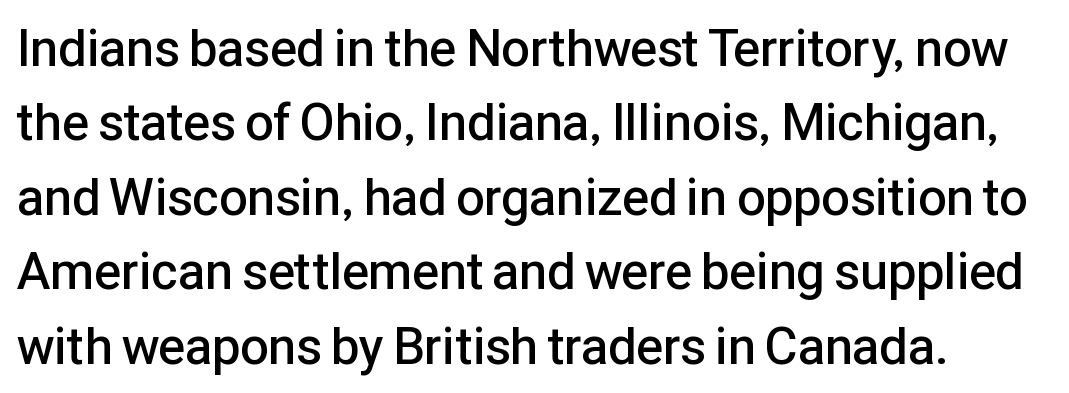
Q: Is the text bold? A: Semi-bold.
Q: Is the text italic (slanted)? A: No, it is upright.
Q: Is the typeface a serif or a sans-serif typeface? A: Sans-serif.
Q: Is the text underlined? A: No.
Q: How is the paragraph aligned? A: Left-aligned.
Q: Is the spacing between letters normal or unusually wide? A: Normal.
Q: Is the spacing between lines tight, normal or loose? A: Normal.
Q: Width (condensed, normal, or wide)? A: Normal.
Q: Stroke contrast? A: Low.
Q: x-height? A: Medium.
Q: Monospaced? A: No.
